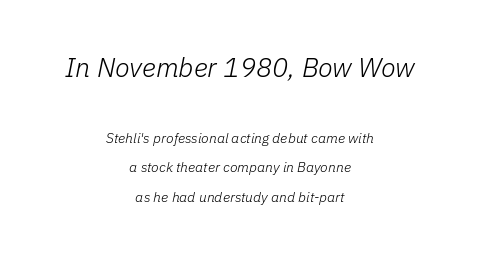
The image shows 27 px text type, italic (leaning right); set centered, loose line spacing (2.11x), normal letter spacing, not underlined; the first (top) block is 1.93x larger.
